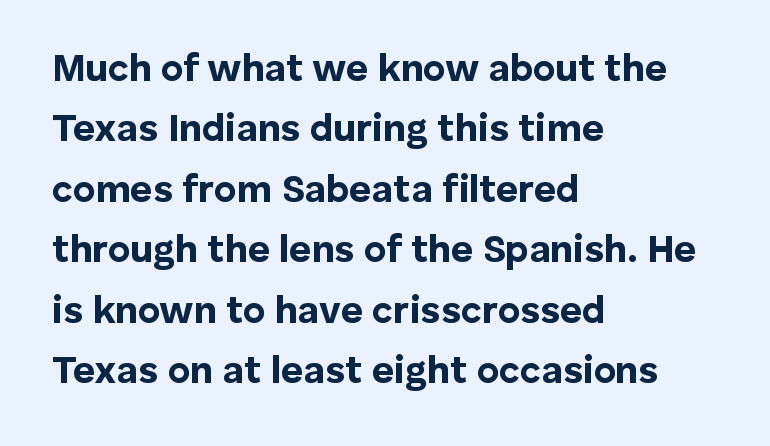
Q: Is the text bold? A: Yes.
Q: Is the text italic (slanted)? A: No, it is upright.
Q: Is the typeface a serif or a sans-serif typeface? A: Sans-serif.
Q: Is the text underlined? A: No.
Q: How is the paragraph aligned? A: Left-aligned.
Q: Is the spacing between letters normal or unusually wide? A: Normal.
Q: Is the spacing between lines tight, normal or loose? A: Normal.
Q: Width (condensed, normal, or wide)? A: Normal.
Q: Stroke contrast? A: Low.
Q: x-height? A: Medium.
Q: Monospaced? A: No.
